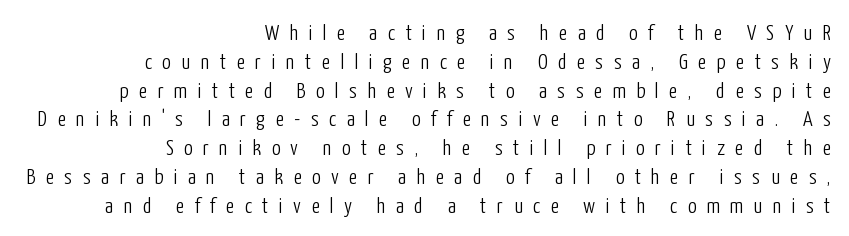
Q: Is the text bold? A: No.
Q: Is the text italic (slanted)? A: No, it is upright.
Q: Is the text underlined? A: No.
Q: How is the paragraph aligned? A: Right-aligned.
Q: Is the spacing between letters normal or unusually wide? A: Unusually wide.
Q: Is the spacing between lines tight, normal or loose? A: Normal.
